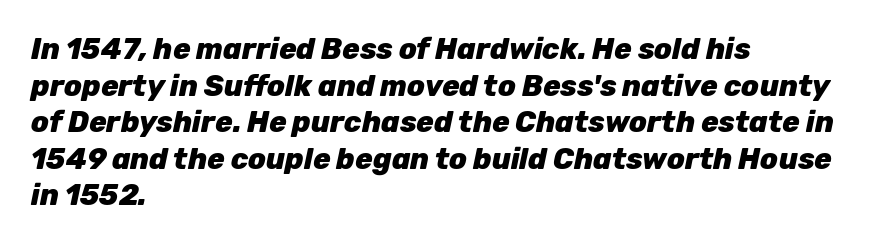
The space between consecutive lines is moderate. When letters slant like this, we call the style italic. Is the block centered? No — it sits flush against the left margin. Proportional: the letters do not fall into vertical columns. Nobody drew a line under any word here. Chunky letters — that's bold for sure.
